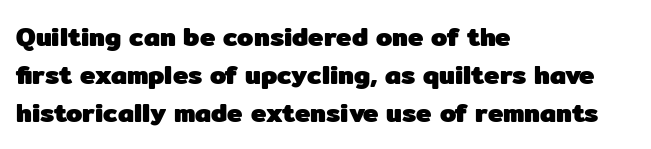
The image shows 26 px bold type, upright; set left-aligned, normal line spacing (1.46x), normal letter spacing, not underlined.
